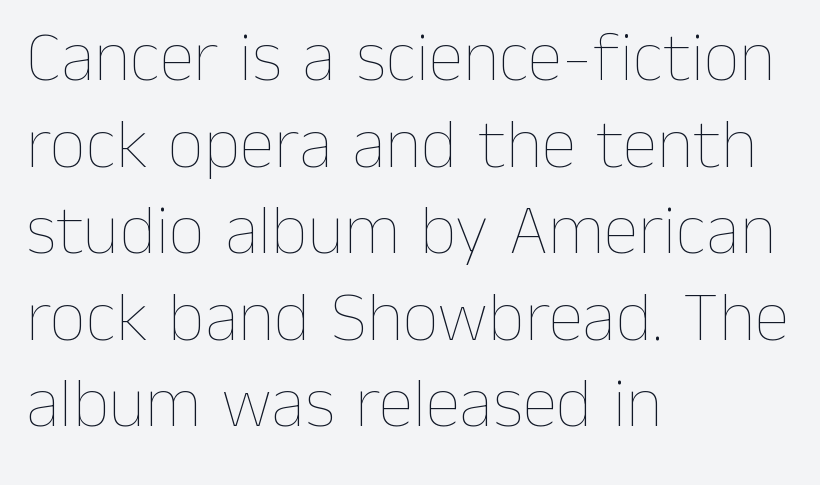
Q: Is the text bold? A: No.
Q: Is the text italic (slanted)? A: No, it is upright.
Q: Is the text underlined? A: No.
Q: How is the paragraph aligned? A: Left-aligned.
Q: Is the spacing between letters normal or unusually wide? A: Normal.
Q: Width (condensed, normal, or wide)? A: Normal.
Q: Stroke contrast? A: Low.
Q: x-height? A: Medium.
Q: Monospaced? A: No.
